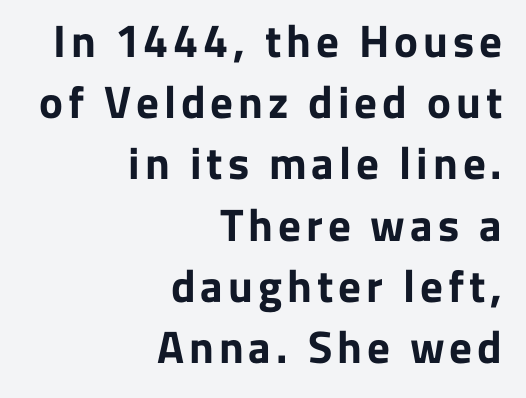
{"serif": "no", "italic": "no", "bold": "yes", "weight": "bold", "width": "normal", "stroke_contrast": "low", "x_height": "medium", "monospaced": "no", "underline": "no", "align": "right", "line_spacing": "normal", "line_spacing_ratio": 1.36, "glyph_px": 45}
